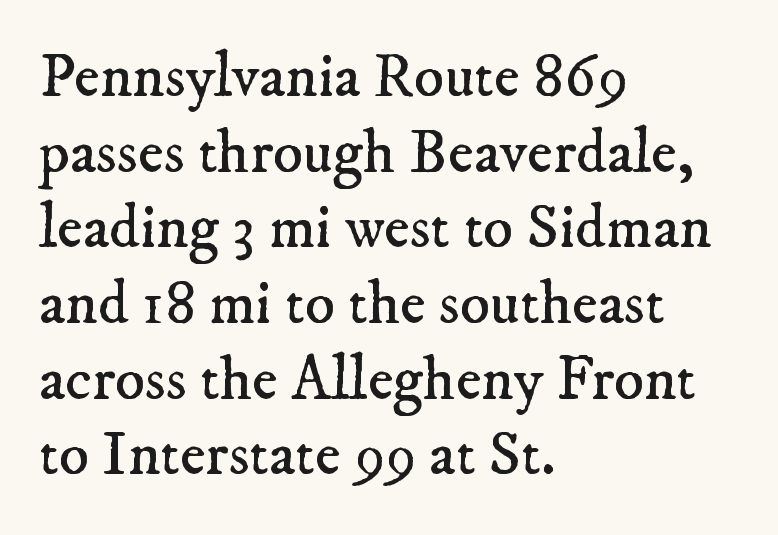
Is the letter spacing exaggerated? No — it looks like the ordinary default. On a weight scale, this lands at 450 or below. The passage shown is typeset with a serif family. These lines are rendered in a variable-pitch font.
